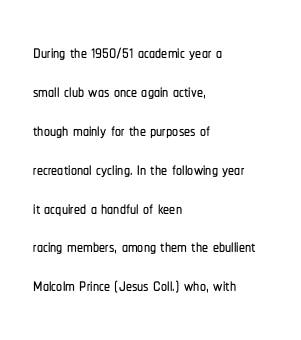
The leading is moderate, giving the passage an even texture. Short note: letters normally spaced. Horizontal alignment here is leftward, the default for most running prose. The lettering holds an erect, upright posture throughout. The strip under each line holds only bare page.
